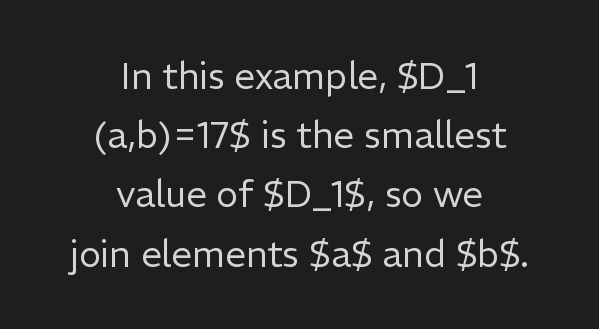
The image shows 37 px regular-weight sans-serif type, upright; set centered, normal line spacing (1.6x), normal letter spacing, not underlined; low stroke contrast and a medium x-height.
